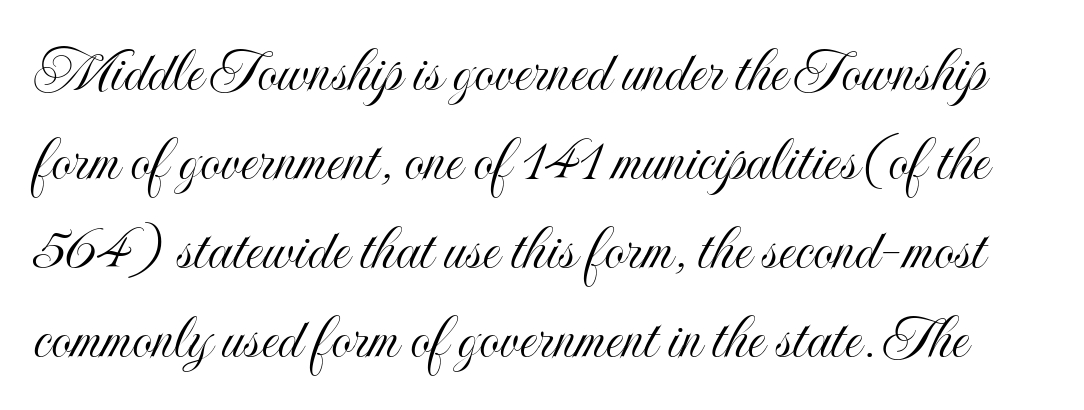
Q: Is the text italic (slanted)? A: Yes.
Q: Is the text underlined? A: No.
Q: Is the spacing between letters normal or unusually wide? A: Normal.
Q: Is the spacing between lines tight, normal or loose? A: Normal.
Q: Width (condensed, normal, or wide)? A: Condensed.
Q: x-height? A: Small.
Q: Monospaced? A: No.
